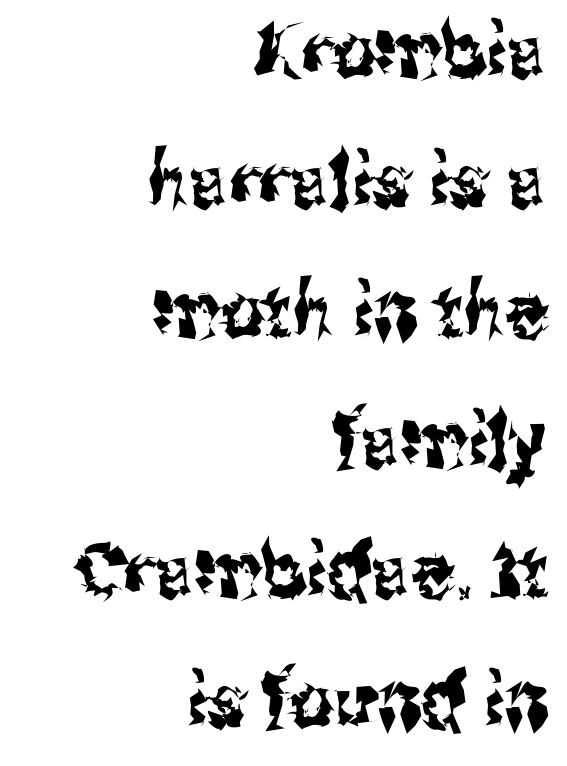
Q: Is the text italic (slanted)? A: No, it is upright.
Q: Is the typeface a serif or a sans-serif typeface? A: Sans-serif.
Q: Is the text underlined? A: No.
Q: How is the paragraph aligned? A: Right-aligned.
Q: Is the spacing between letters normal or unusually wide? A: Normal.
Q: Width (condensed, normal, or wide)? A: Condensed.
Q: Stroke contrast? A: Medium.
Q: x-height? A: Medium.
Q: Monospaced? A: No.
